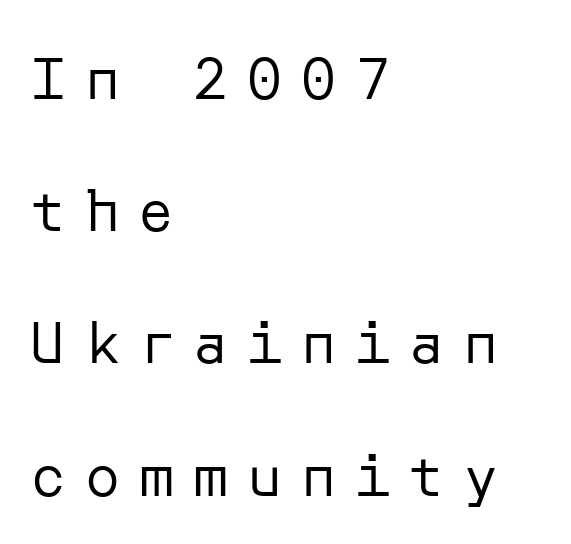
{"serif": "no", "italic": "no", "bold": "no", "weight": "regular", "width": "normal", "stroke_contrast": "low", "x_height": "medium", "underline": "no", "align": "left", "line_spacing": "loose", "line_spacing_ratio": 2.28, "letter_spacing": "wide", "letter_spacing_em": 0.33, "glyph_px": 58}
